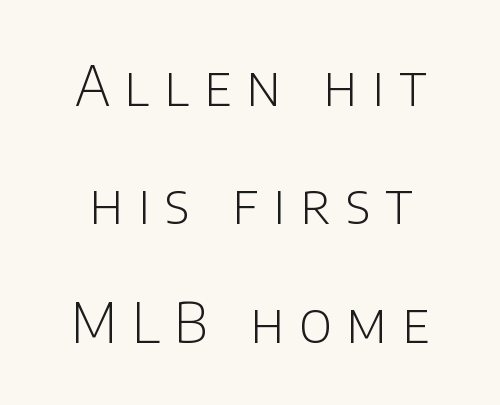
This sample trades compactness for vertical openness between lines. You can tell it's not italic because the verticals are truly vertical. The letterforms sit at book weight or below. Plain, unruled lines of type. The passage shown is typeset with a sans-serif family. You could not count columns in this text — the font is proportionally spaced.
